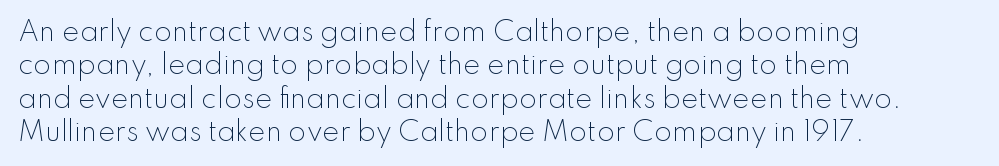
The image shows 26 px text type, upright; set left-aligned, normal line spacing (1.28x), normal letter spacing, not underlined.
